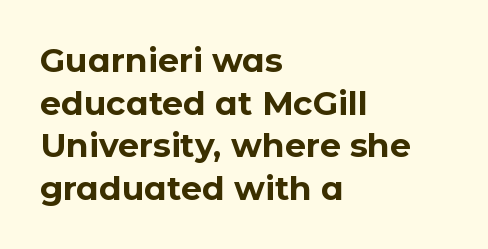
The image shows 33 px bold sans-serif type, upright; set left-aligned, normal line spacing (1.29x), normal letter spacing, not underlined; low stroke contrast and a medium x-height.
